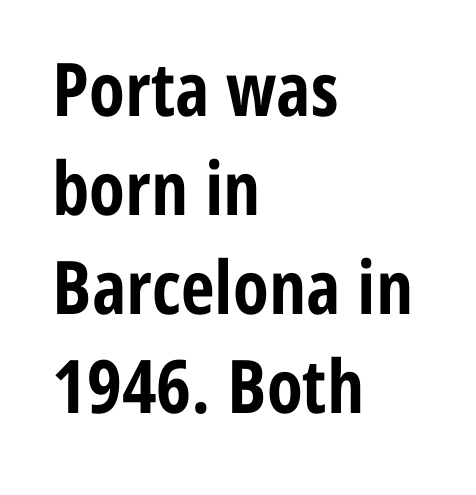
Q: Is the text bold? A: Yes.
Q: Is the text italic (slanted)? A: No, it is upright.
Q: Is the typeface a serif or a sans-serif typeface? A: Sans-serif.
Q: Is the text underlined? A: No.
Q: How is the paragraph aligned? A: Left-aligned.
Q: Is the spacing between letters normal or unusually wide? A: Normal.
Q: Is the spacing between lines tight, normal or loose? A: Normal.
Q: Width (condensed, normal, or wide)? A: Condensed.
Q: Stroke contrast? A: Low.
Q: x-height? A: Medium.
Q: Monospaced? A: No.
